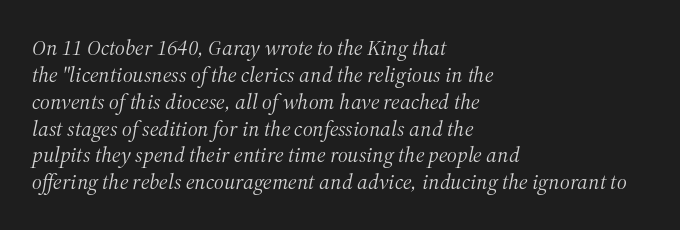
The image shows 22 px text type, italic (leaning right); set left-aligned, line spacing 1.22x, normal letter spacing, not underlined.
